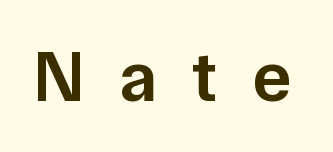
The passage shown is typed in a proportional face where columns would drift. Ordinary non-slanted type is in use. What weight is shown? A semibold, between regular and bold. Bare-footed words on every line. Serif or sans? Sans — the stroke terminals are bare. This sample uses expanded letter spacing, leaving extra air between glyphs.
